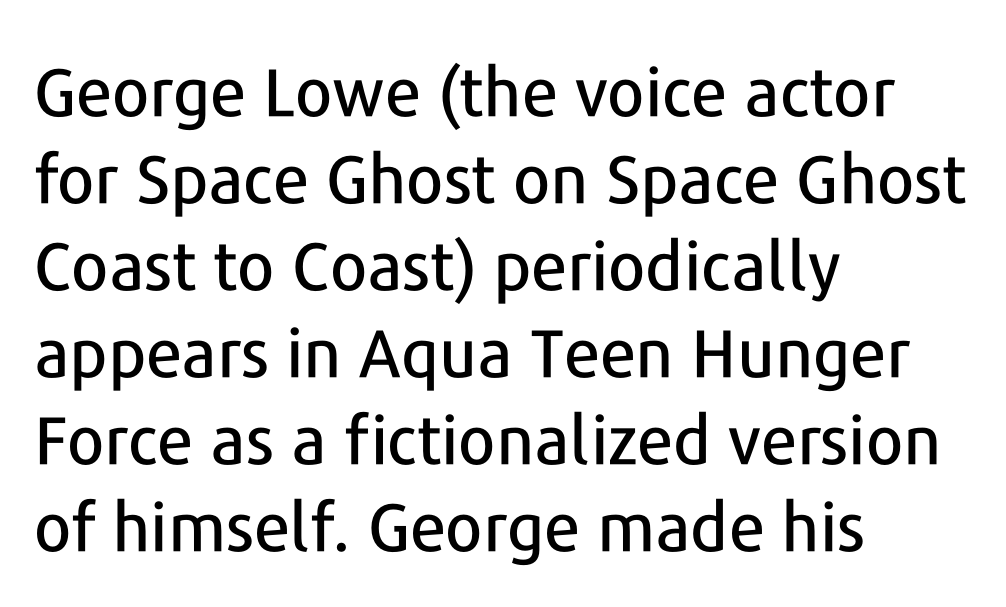
The image shows 67 px sans-serif type, upright; set left-aligned, normal line spacing (1.3x), normal letter spacing, not underlined; low stroke contrast and a medium x-height.
